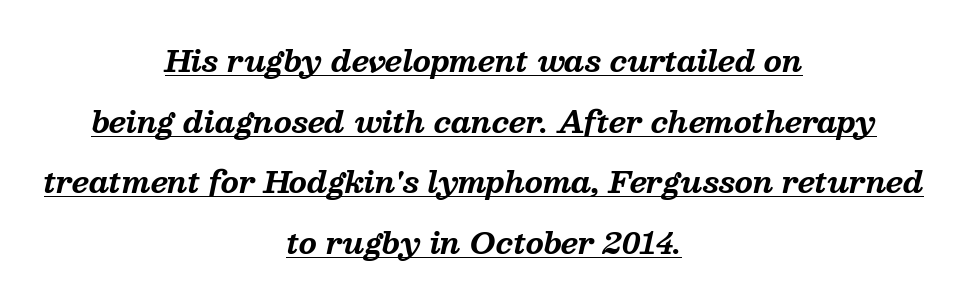
Q: Is the text bold? A: Yes.
Q: Is the text italic (slanted)? A: Yes, it leans right by about 13 degrees.
Q: Is the typeface a serif or a sans-serif typeface? A: Serif.
Q: Is the text underlined? A: Yes.
Q: How is the paragraph aligned? A: Centered.
Q: Is the spacing between letters normal or unusually wide? A: Normal.
Q: Is the spacing between lines tight, normal or loose? A: Loose.
Q: Width (condensed, normal, or wide)? A: Normal.
Q: Stroke contrast? A: Medium.
Q: x-height? A: Medium.
Q: Monospaced? A: No.
